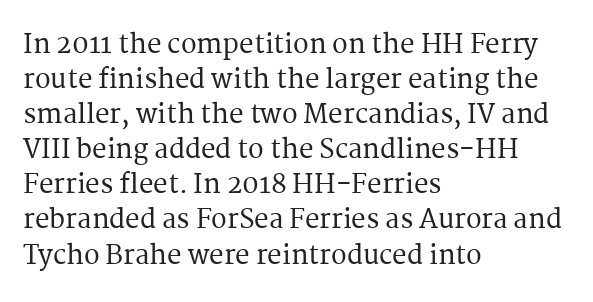
The image shows 26 px text type, upright; set left-aligned, normal line spacing (1.35x), normal letter spacing, not underlined.
